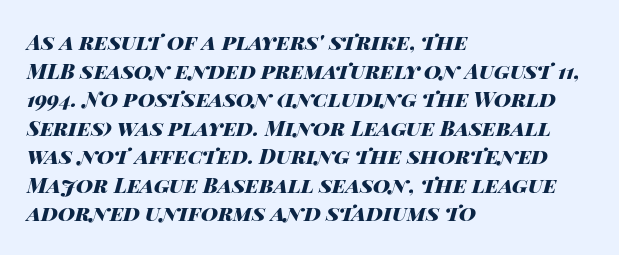
The image shows 21 px bold type, italic (leaning right); set left-aligned, normal line spacing (1.36x), normal letter spacing, not underlined.
